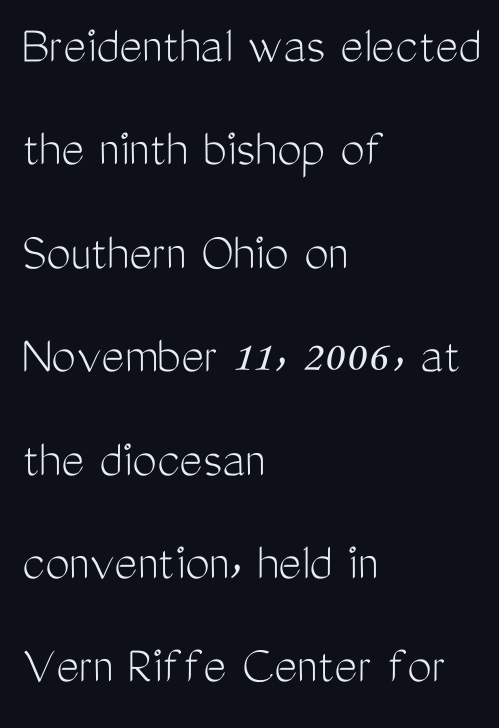
The image shows 55 px light, condensed sans-serif type, upright; set left-aligned, line spacing 1.88x, normal letter spacing, not underlined; medium stroke contrast and a medium x-height.
